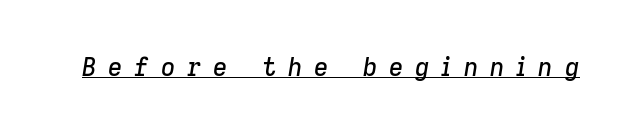
The image shows 25 px text type, italic (leaning right); set unusually wide letter spacing (+0.47 em), underlined.
